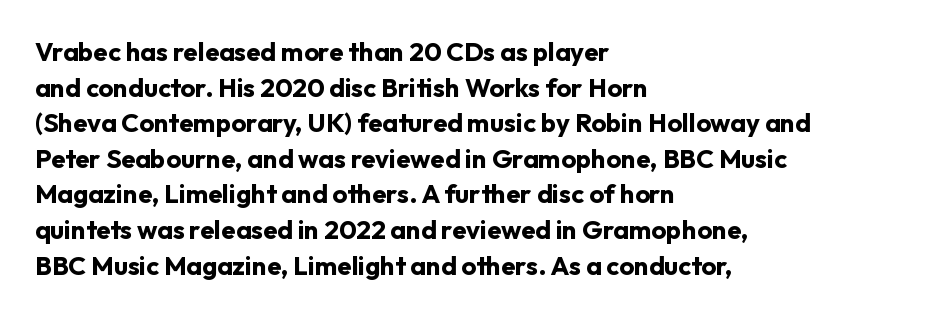
{"italic": "no", "bold": "yes", "underline": "no", "align": "left", "line_spacing": "normal", "line_spacing_ratio": 1.37, "letter_spacing": "normal", "letter_spacing_em": 0.0, "glyph_px": 26}
